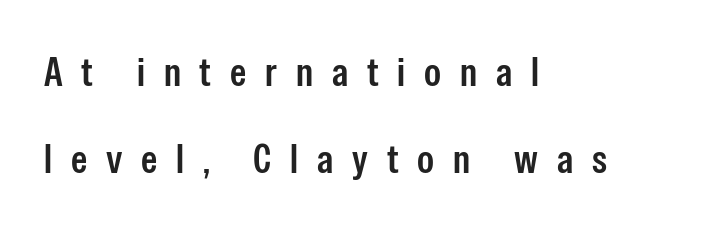
Q: Is the text bold? A: Semi-bold.
Q: Is the text italic (slanted)? A: No, it is upright.
Q: Is the typeface a serif or a sans-serif typeface? A: Sans-serif.
Q: Is the text underlined? A: No.
Q: How is the paragraph aligned? A: Left-aligned.
Q: Is the spacing between letters normal or unusually wide? A: Unusually wide.
Q: Is the spacing between lines tight, normal or loose? A: Loose.
Q: Width (condensed, normal, or wide)? A: Condensed.
Q: Stroke contrast? A: Low.
Q: x-height? A: Medium.
Q: Monospaced? A: No.
